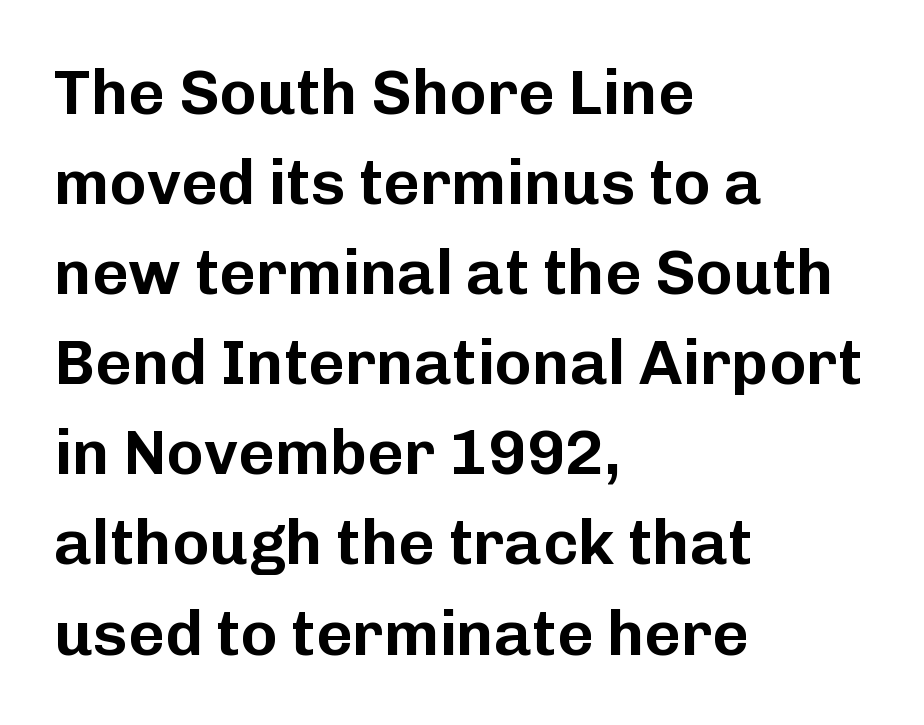
Q: Is the text italic (slanted)? A: No, it is upright.
Q: Is the typeface a serif or a sans-serif typeface? A: Sans-serif.
Q: Is the text underlined? A: No.
Q: How is the paragraph aligned? A: Left-aligned.
Q: Is the spacing between letters normal or unusually wide? A: Normal.
Q: Is the spacing between lines tight, normal or loose? A: Normal.
Q: Width (condensed, normal, or wide)? A: Normal.
Q: Stroke contrast? A: Low.
Q: x-height? A: Medium.
Q: Monospaced? A: No.
